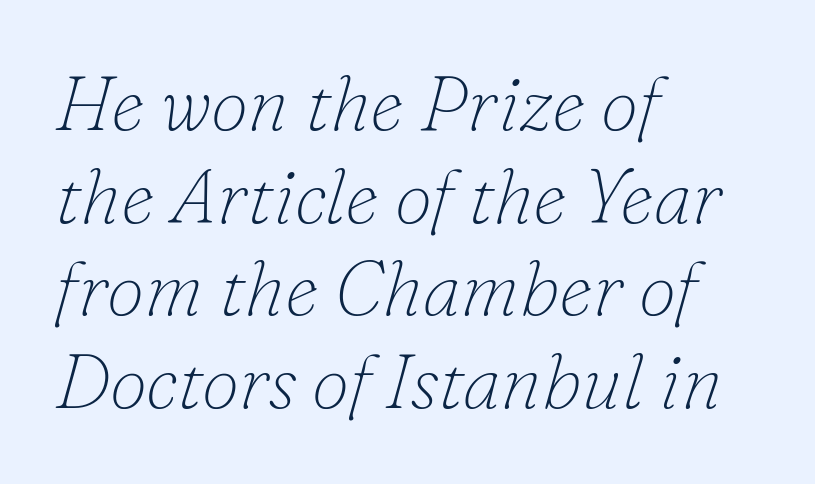
{"serif": "yes", "italic": "yes", "lean": "right", "slant_degrees": 16, "bold": "no", "weight": "thin", "width": "normal", "stroke_contrast": "low", "x_height": "small", "monospaced": "no", "underline": "no", "align": "left", "line_spacing_ratio": 1.22, "letter_spacing": "normal", "letter_spacing_em": 0.0, "glyph_px": 76}
